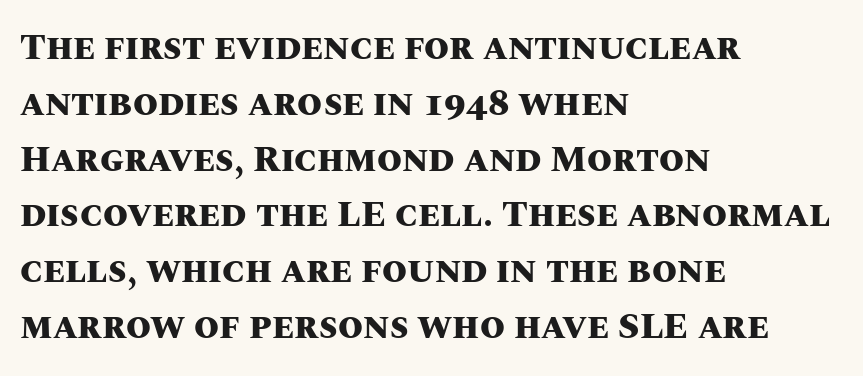
Q: Is the text bold? A: Yes.
Q: Is the text italic (slanted)? A: No, it is upright.
Q: Is the text underlined? A: No.
Q: How is the paragraph aligned? A: Left-aligned.
Q: Is the spacing between letters normal or unusually wide? A: Normal.
Q: Is the spacing between lines tight, normal or loose? A: Normal.
Q: Width (condensed, normal, or wide)? A: Normal.
Q: Stroke contrast? A: Medium.
Q: x-height? A: Large.
Q: Monospaced? A: No.
